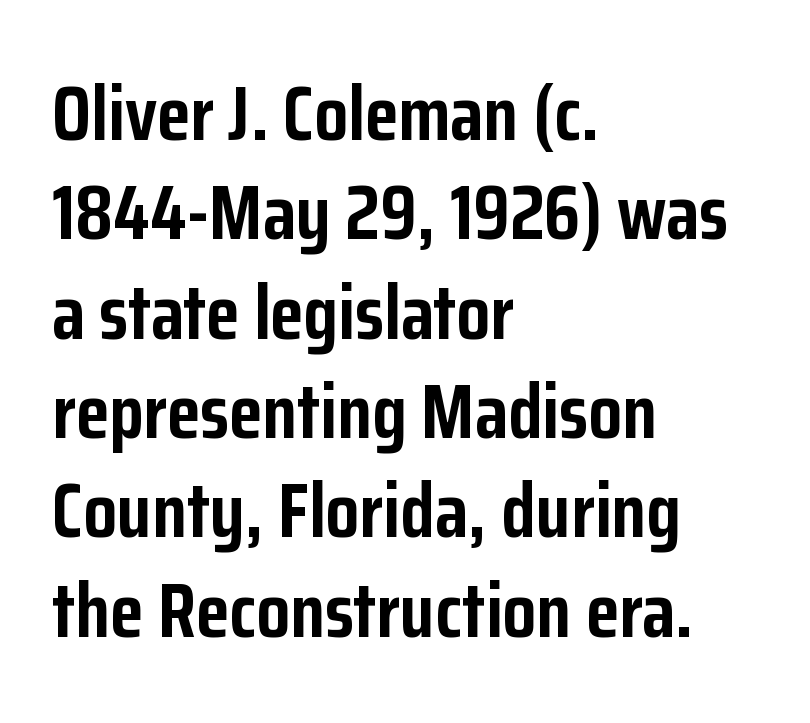
The axis of the letterforms is exactly vertical. As a designer I'd log this as weight 700, bold. If you drew a ruler down the left edge, every line would touch it. To sum up the face: it is a sans, with no serifs.
